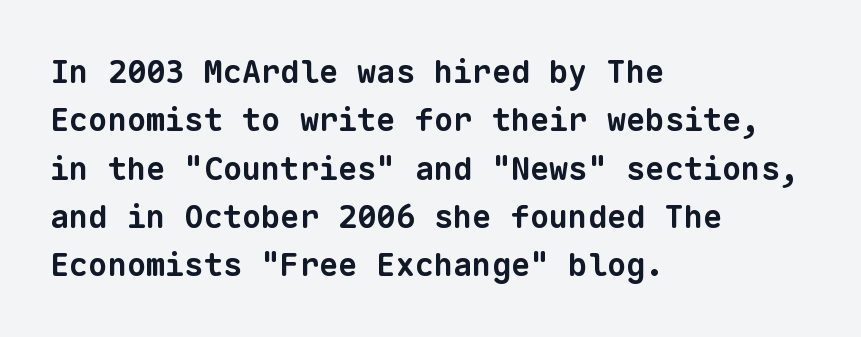
The image shows 32 px bold sans-serif type, monospaced; set left-aligned, normal line spacing (1.51x), normal letter spacing, not underlined; low stroke contrast and a medium x-height.
